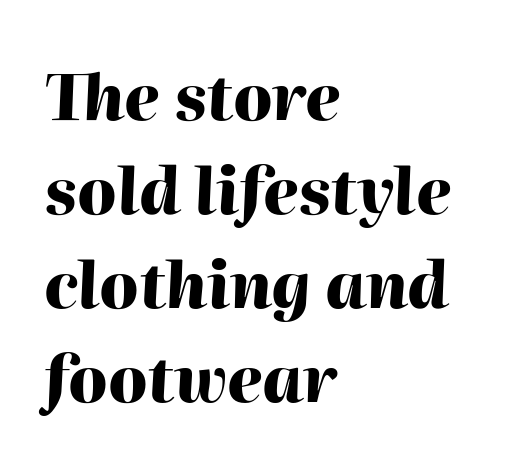
Q: Is the text bold? A: Yes.
Q: Is the text italic (slanted)? A: Yes, it leans right by about 2 degrees.
Q: Is the text underlined? A: No.
Q: How is the paragraph aligned? A: Left-aligned.
Q: Is the spacing between letters normal or unusually wide? A: Normal.
Q: Is the spacing between lines tight, normal or loose? A: Normal.
Q: Width (condensed, normal, or wide)? A: Normal.
Q: Stroke contrast? A: High.
Q: x-height? A: Medium.
Q: Monospaced? A: No.
